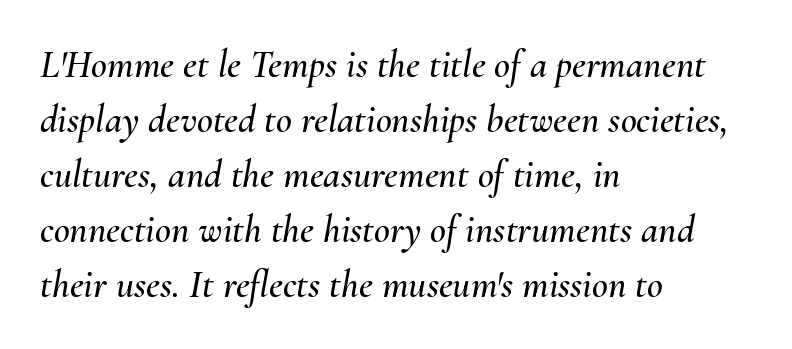
The image shows 39 px text type, italic (leaning right); set left-aligned, normal line spacing (1.41x), normal letter spacing, not underlined; medium stroke contrast and a small x-height.
